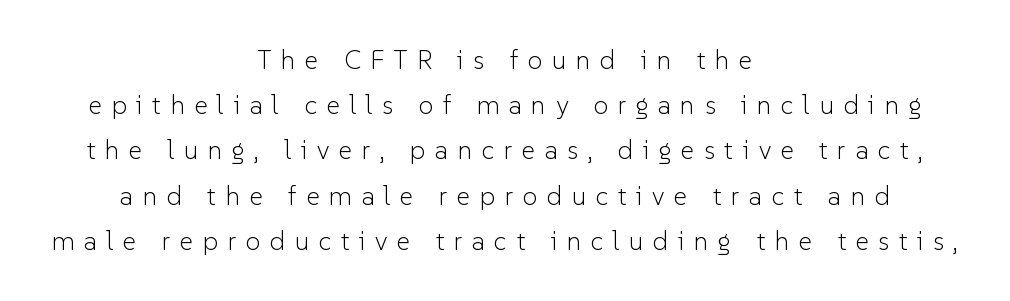
Q: Is the text bold? A: No.
Q: Is the text italic (slanted)? A: No, it is upright.
Q: Is the text underlined? A: No.
Q: How is the paragraph aligned? A: Centered.
Q: Is the spacing between letters normal or unusually wide? A: Unusually wide.
